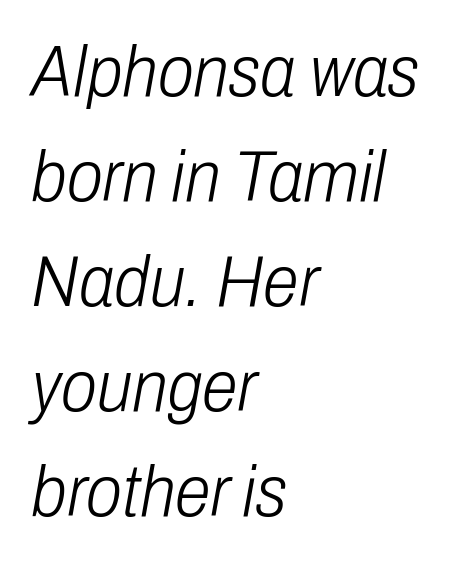
The image shows 73 px light, condensed type, italic (leaning right); set left-aligned, normal line spacing (1.44x), normal letter spacing, not underlined; low stroke contrast and a medium x-height.
